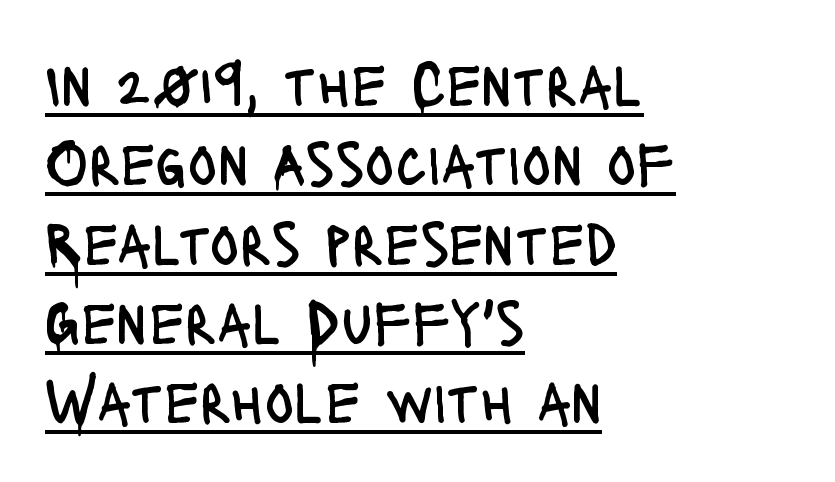
The image shows 61 px regular-weight, condensed sans-serif type, upright; set left-aligned, normal line spacing (1.3x), normal letter spacing, underlined; low stroke contrast and a large x-height.
